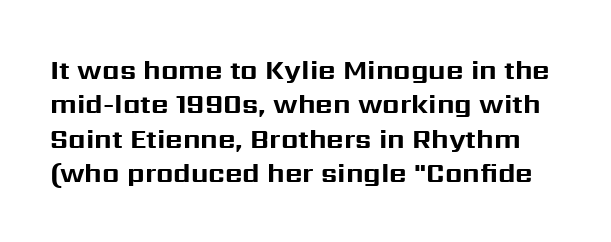
Q: Is the text bold? A: Yes.
Q: Is the text italic (slanted)? A: No, it is upright.
Q: Is the text underlined? A: No.
Q: Is the spacing between letters normal or unusually wide? A: Normal.
Q: Is the spacing between lines tight, normal or loose? A: Normal.
